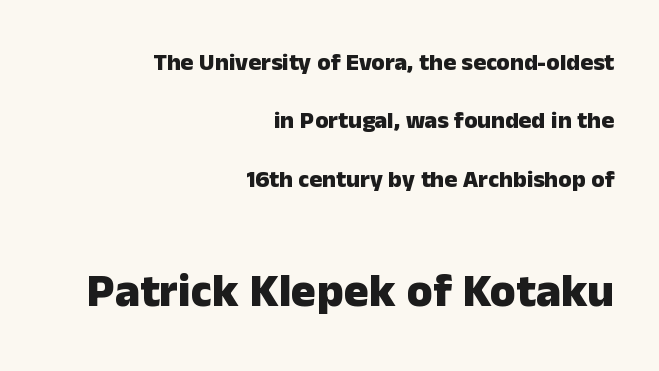
The image shows 47 px heavy sans-serif type, upright; set right-aligned, loose line spacing (2.43x), normal letter spacing, not underlined; the second (bottom) block is 1.96x larger; low stroke contrast and a medium x-height.
